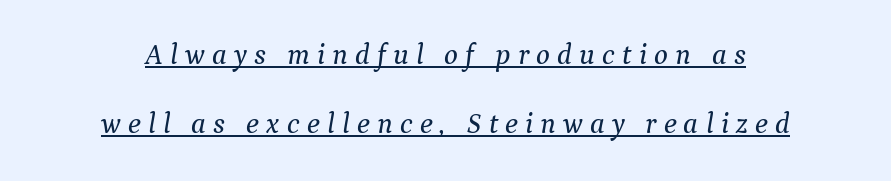
{"serif": "yes", "italic": "yes", "lean": "right", "slant_degrees": 9, "width": "normal", "stroke_contrast": "medium", "x_height": "medium", "monospaced": "no", "underline": "yes", "align": "center", "line_spacing": "loose", "line_spacing_ratio": 2.38, "letter_spacing": "wide", "letter_spacing_em": 0.25, "glyph_px": 29}
